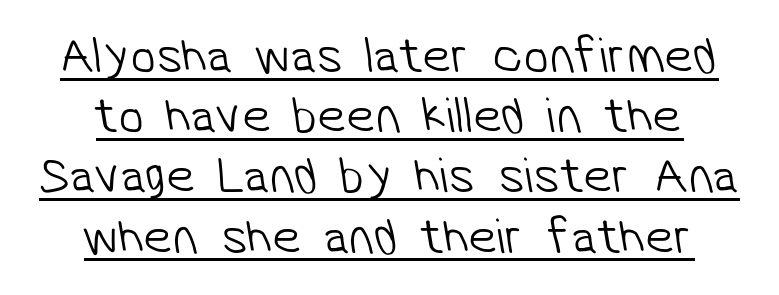
The image shows 51 px light sans-serif type; set line spacing 1.18x, normal letter spacing, underlined; low stroke contrast and a medium x-height.
